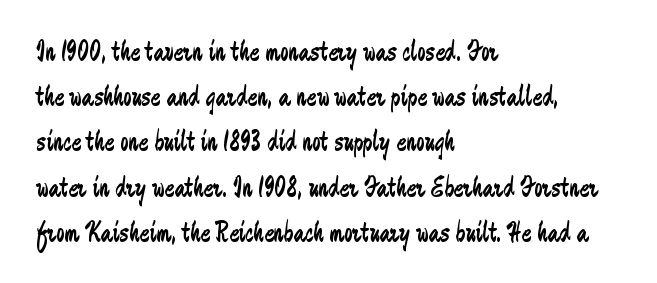
The image shows 29 px regular-weight, condensed sans-serif type; set left-aligned, normal line spacing (1.56x), normal letter spacing, not underlined; low stroke contrast and a medium x-height.
